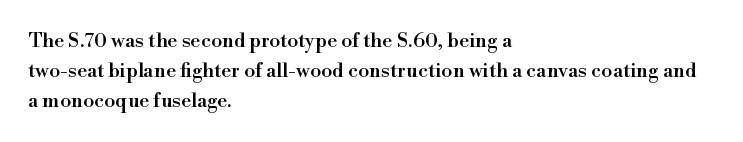
The passage shown has conventional tracking throughout. Is there much room between lines? A standard amount, neither cramped nor airy. This is the regular roman posture of the typeface. Plain, unruled lines of type. Typeset ragged right — the left edge is the straight one.
